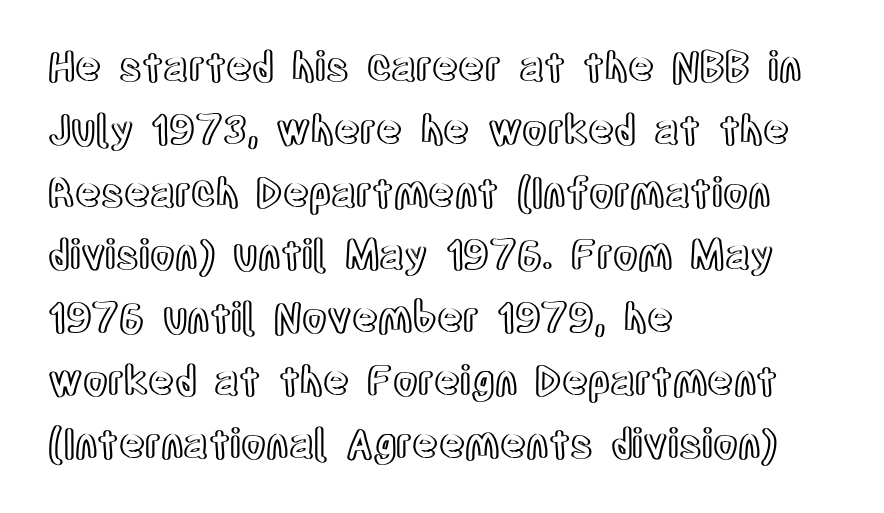
Posture: vertical. Line starts are locked; line ends wander. Nobody drew a line under any word here. The face used here is proportionally spaced, like ordinary book or web type.
